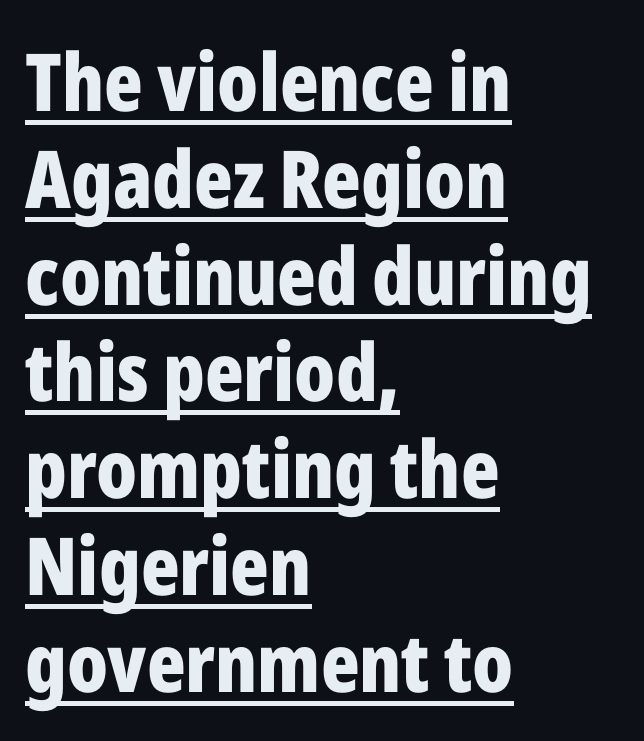
Q: Is the text bold? A: Yes.
Q: Is the text italic (slanted)? A: No, it is upright.
Q: Is the typeface a serif or a sans-serif typeface? A: Sans-serif.
Q: Is the text underlined? A: Yes.
Q: How is the paragraph aligned? A: Left-aligned.
Q: Is the spacing between letters normal or unusually wide? A: Normal.
Q: Width (condensed, normal, or wide)? A: Condensed.
Q: Stroke contrast? A: Low.
Q: x-height? A: Medium.
Q: Monospaced? A: No.
